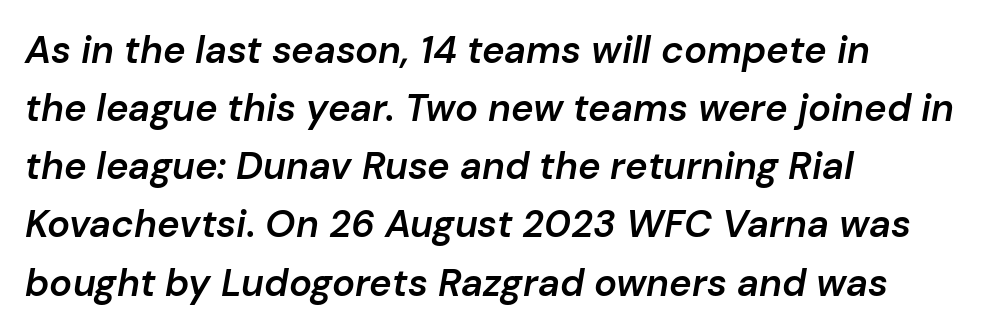
The image shows 38 px semibold type, italic (leaning right); set left-aligned, normal line spacing (1.53x), normal letter spacing, not underlined; low stroke contrast and a medium x-height.
